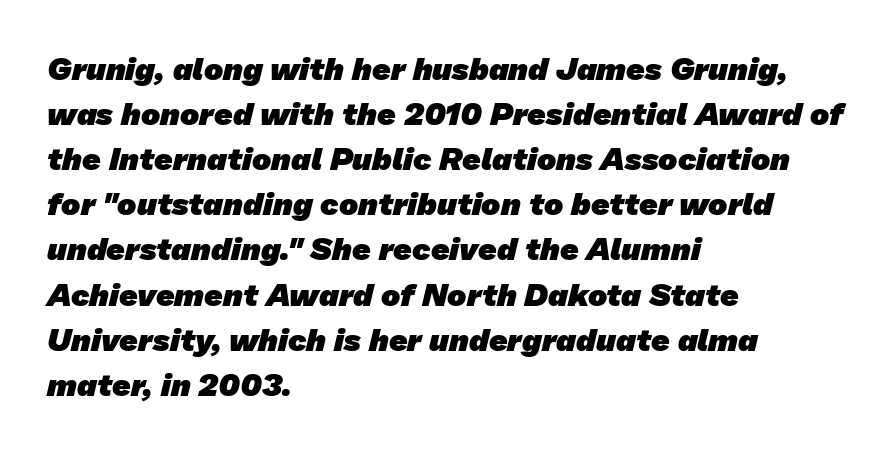
The gap between lines stays unmarked. Line spacing here is normal. The face used here is proportionally spaced, like ordinary book or web type. This is heavy type, rendered in bold. There is no visible air inserted between adjacent glyphs.
